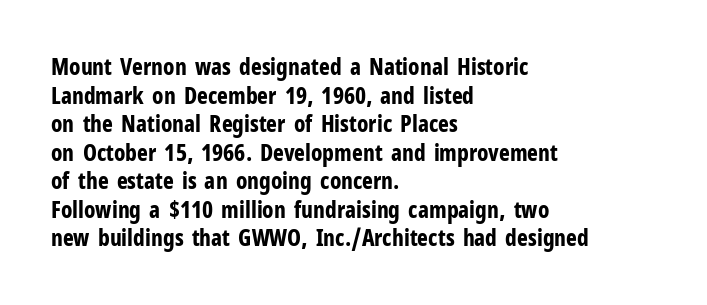
Q: Is the text bold? A: Yes.
Q: Is the text italic (slanted)? A: No, it is upright.
Q: Is the text underlined? A: No.
Q: How is the paragraph aligned? A: Left-aligned.
Q: Is the spacing between letters normal or unusually wide? A: Normal.
